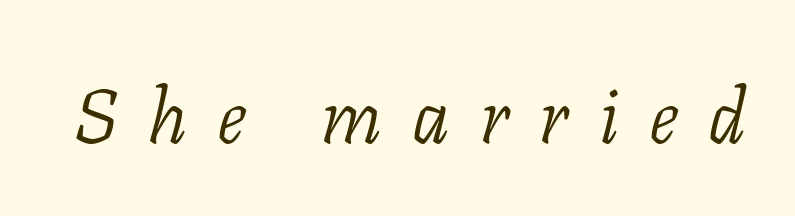
{"serif": "yes", "italic": "yes", "lean": "right", "slant_degrees": 11, "bold": "no", "weight": "light", "width": "normal", "stroke_contrast": "low", "x_height": "medium", "monospaced": "no", "underline": "no", "letter_spacing": "wide", "letter_spacing_em": 0.4, "glyph_px": 75}
